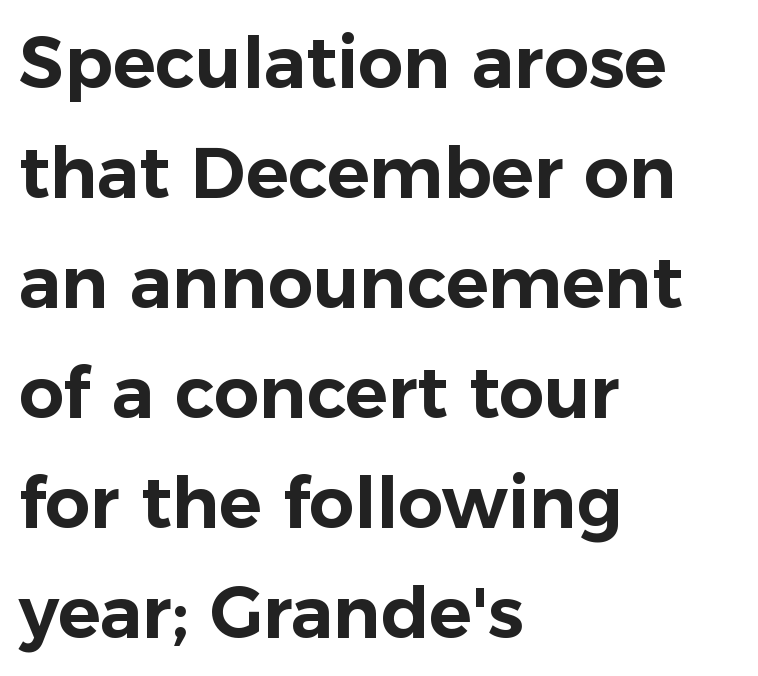
The image shows 71 px sans-serif type, upright; set left-aligned, normal line spacing (1.55x), normal letter spacing, not underlined; low stroke contrast and a medium x-height.
